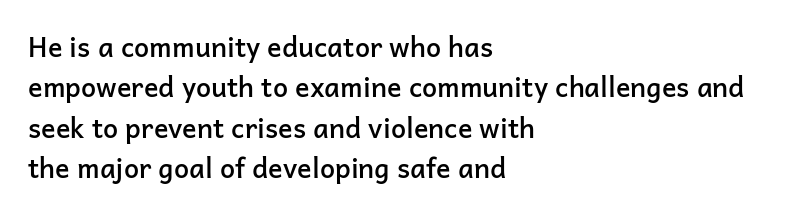
{"italic": "no", "bold": "semi", "underline": "no", "align": "left", "line_spacing": "normal", "line_spacing_ratio": 1.5, "letter_spacing": "normal", "letter_spacing_em": 0.0, "glyph_px": 27}
